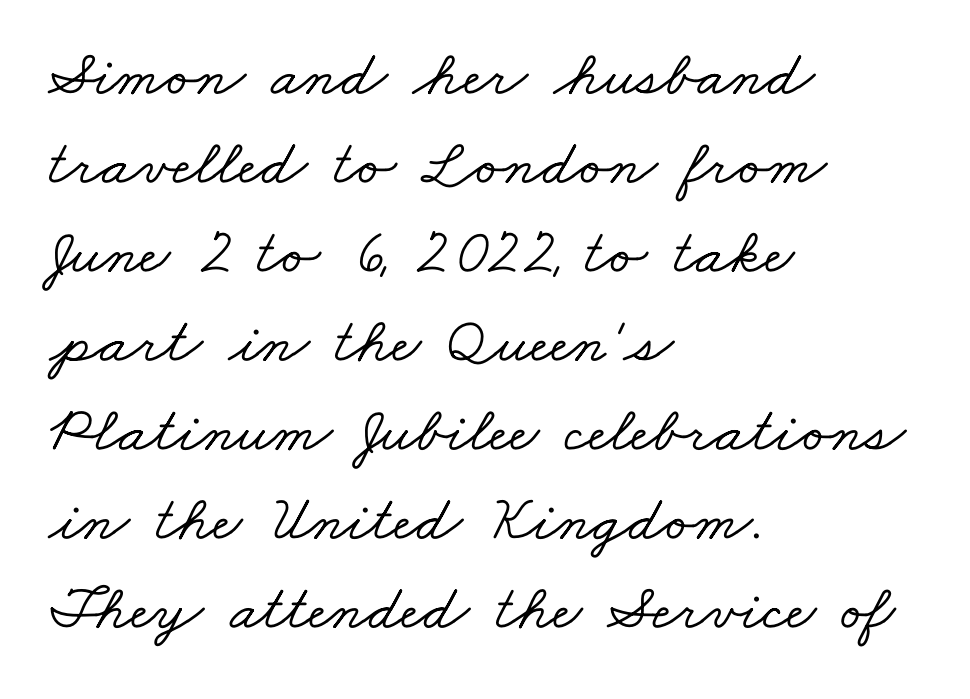
The image shows 65 px wide serif type; set left-aligned, normal line spacing (1.37x), normal letter spacing, not underlined; low stroke contrast and a small x-height.
